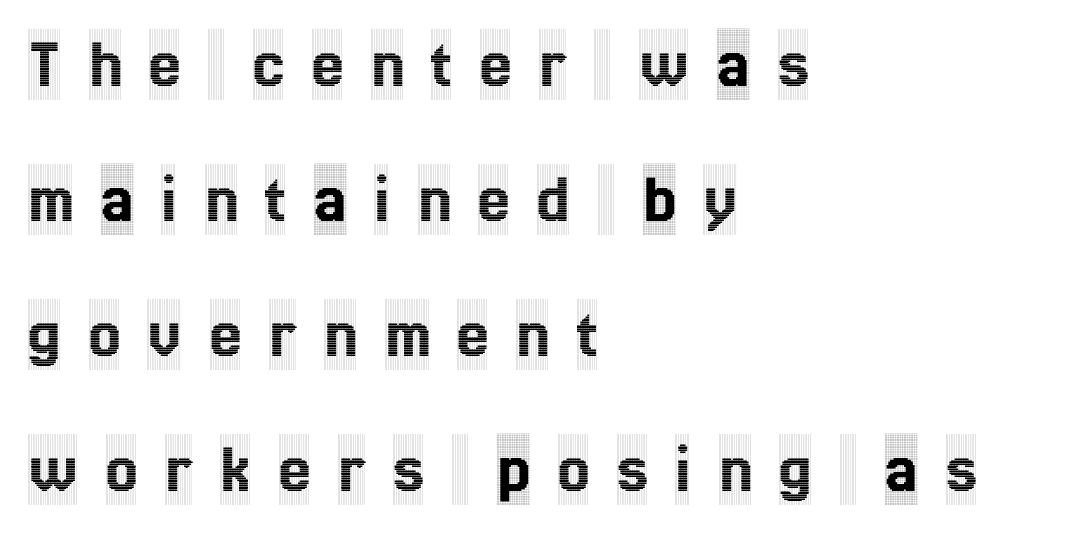
{"serif": "yes", "italic": "no", "width": "condensed", "x_height": "large", "monospaced": "no", "underline": "no", "align": "left", "line_spacing": "loose", "line_spacing_ratio": 1.9, "letter_spacing": "wide", "letter_spacing_em": 0.39, "glyph_px": 71}
